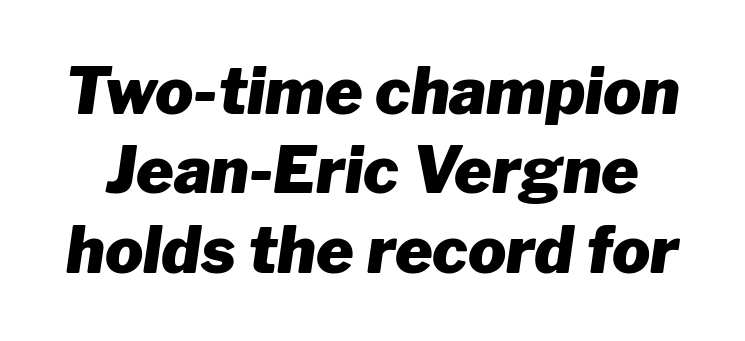
The image shows 64 px heavy type, italic (leaning right); set line spacing 1.24x, normal letter spacing, not underlined; low stroke contrast and a medium x-height.
